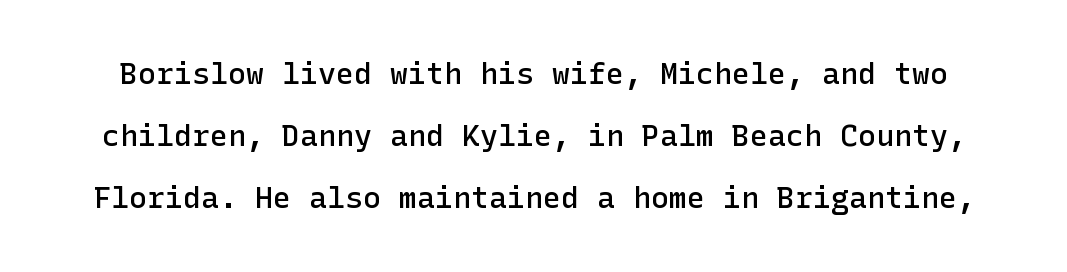
{"serif": "no", "italic": "no", "bold": "semi", "weight": "semibold", "width": "normal", "stroke_contrast": "low", "x_height": "medium", "underline": "no", "line_spacing": "loose", "line_spacing_ratio": 2.07, "letter_spacing": "normal", "letter_spacing_em": 0.0, "glyph_px": 30}
